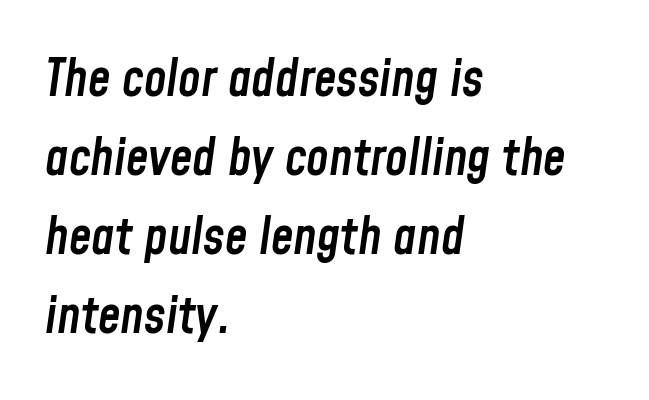
Q: Is the text bold? A: Semi-bold.
Q: Is the text italic (slanted)? A: Yes, it leans right by about 8 degrees.
Q: Is the text underlined? A: No.
Q: How is the paragraph aligned? A: Left-aligned.
Q: Is the spacing between letters normal or unusually wide? A: Normal.
Q: Is the spacing between lines tight, normal or loose? A: Normal.
Q: Width (condensed, normal, or wide)? A: Condensed.
Q: Stroke contrast? A: Low.
Q: x-height? A: Medium.
Q: Monospaced? A: No.
